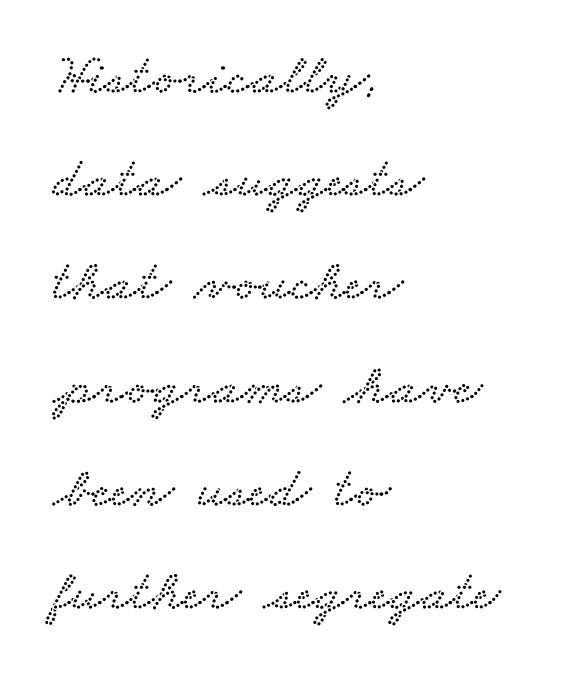
Q: Is the typeface a serif or a sans-serif typeface? A: Serif.
Q: Is the text underlined? A: No.
Q: How is the paragraph aligned? A: Left-aligned.
Q: Is the spacing between letters normal or unusually wide? A: Normal.
Q: Width (condensed, normal, or wide)? A: Wide.
Q: Stroke contrast? A: Low.
Q: x-height? A: Small.
Q: Monospaced? A: No.
